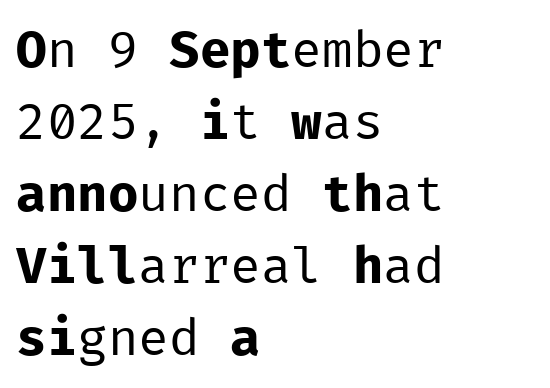
The image shows 51 px regular-weight sans-serif type, upright, monospaced; set left-aligned, normal line spacing (1.41x), normal letter spacing, not underlined; low stroke contrast and a medium x-height.
